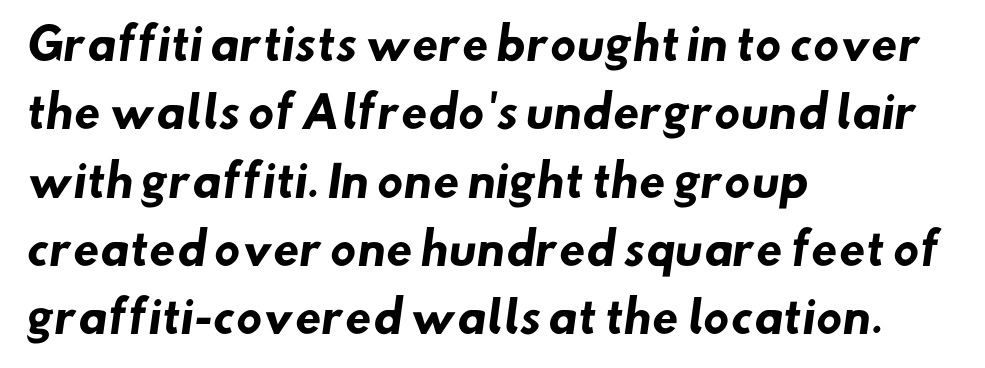
Q: Is the text bold? A: Yes.
Q: Is the typeface a serif or a sans-serif typeface? A: Sans-serif.
Q: Is the text underlined? A: No.
Q: How is the paragraph aligned? A: Left-aligned.
Q: Is the spacing between letters normal or unusually wide? A: Normal.
Q: Is the spacing between lines tight, normal or loose? A: Normal.
Q: Width (condensed, normal, or wide)? A: Normal.
Q: Stroke contrast? A: Low.
Q: x-height? A: Small.
Q: Monospaced? A: No.
